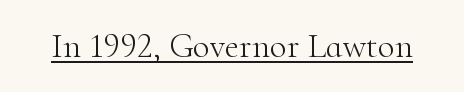
The image shows 35 px light serif type, upright; set normal letter spacing, underlined; high stroke contrast and a small x-height.
